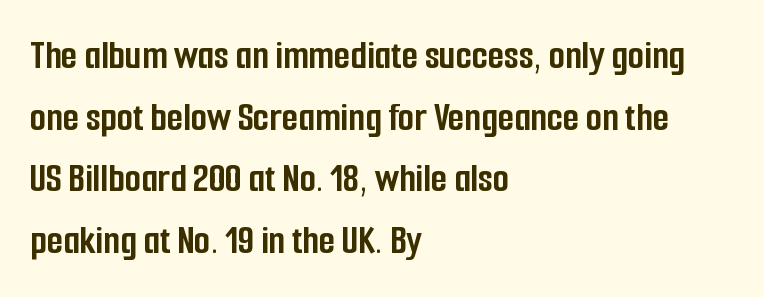
{"serif": "no", "italic": "no", "bold": "yes", "weight": "semibold", "width": "condensed", "stroke_contrast": "low", "x_height": "medium", "monospaced": "no", "underline": "no", "align": "left", "line_spacing": "normal", "line_spacing_ratio": 1.47, "letter_spacing": "normal", "letter_spacing_em": 0.0, "glyph_px": 42}
